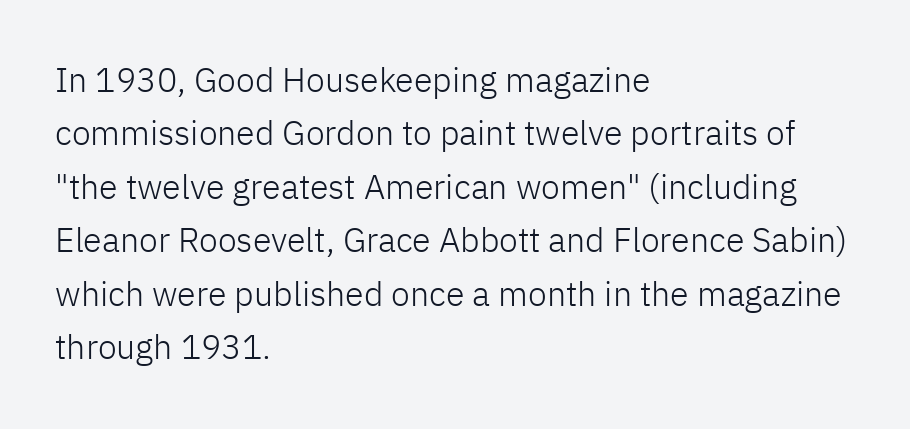
A typesetter would call this proportional, since set widths differ per character. Caption: standard tracking, unaltered. Reading down the column, the eye jumps a familiar distance to each next line. Notice how the stems are strictly vertical — no italics here.
